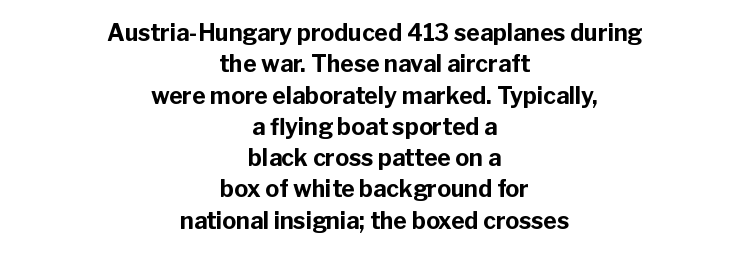
Notice how descenders clear the ascenders below comfortably — that's standard leading. Nobody touched the tracking dial on this one. Ascenders rise straight up at ninety degrees. Beneath every word, the page is bare.
